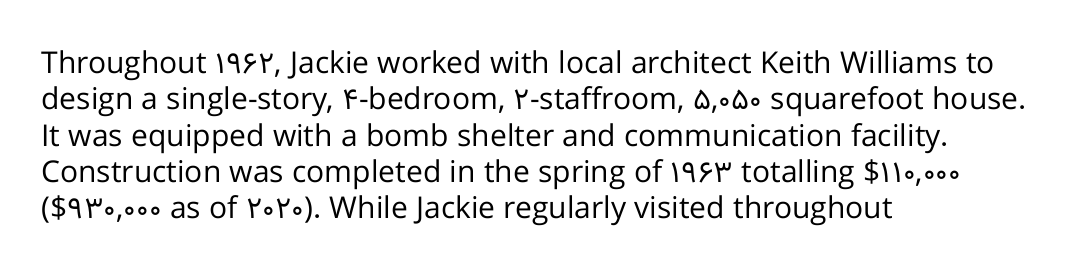
{"serif": "no", "italic": "no", "bold": "no", "weight": "regular", "width": "normal", "stroke_contrast": "low", "x_height": "medium", "monospaced": "no", "underline": "no", "align": "left", "line_spacing_ratio": 1.21, "letter_spacing": "normal", "letter_spacing_em": 0.0, "glyph_px": 30}
